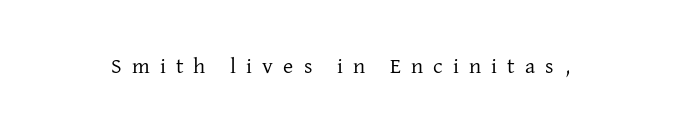
The image shows 22 px text type, upright; set unusually wide letter spacing (+0.46 em), not underlined.
